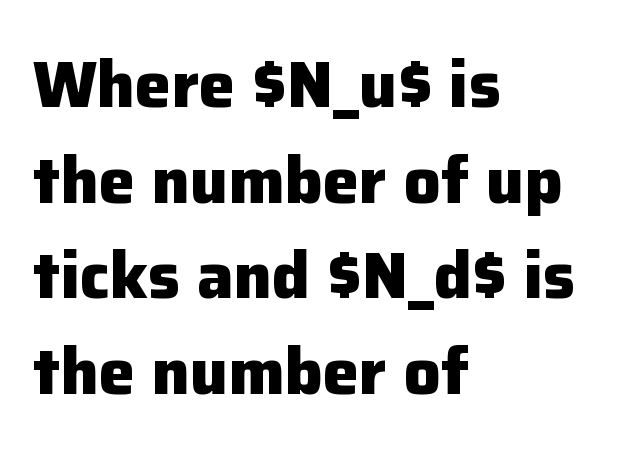
{"serif": "no", "italic": "no", "bold": "yes", "weight": "heavy", "width": "normal", "stroke_contrast": "low", "x_height": "medium", "monospaced": "no", "underline": "no", "align": "left", "line_spacing": "normal", "line_spacing_ratio": 1.47, "letter_spacing": "normal", "letter_spacing_em": 0.0, "glyph_px": 65}
